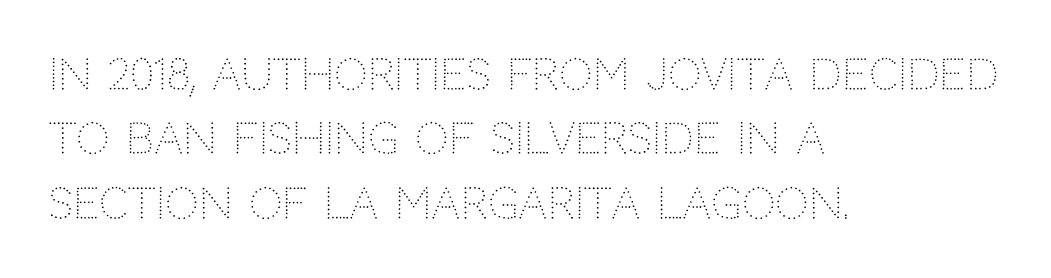
This sample uses plain, unmodified letter spacing. Is this a heavy cut? Hardly; it is regular or lighter. Note the varied advance widths — an 'i' is clearly narrower than an 'm'. The leading is moderate, giving the passage an even texture. The gap between lines stays unmarked.
